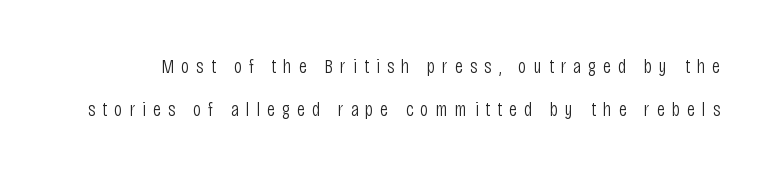
Q: Is the text bold? A: No.
Q: Is the text italic (slanted)? A: No, it is upright.
Q: Is the text underlined? A: No.
Q: Is the spacing between letters normal or unusually wide? A: Unusually wide.
Q: Is the spacing between lines tight, normal or loose? A: Loose.
